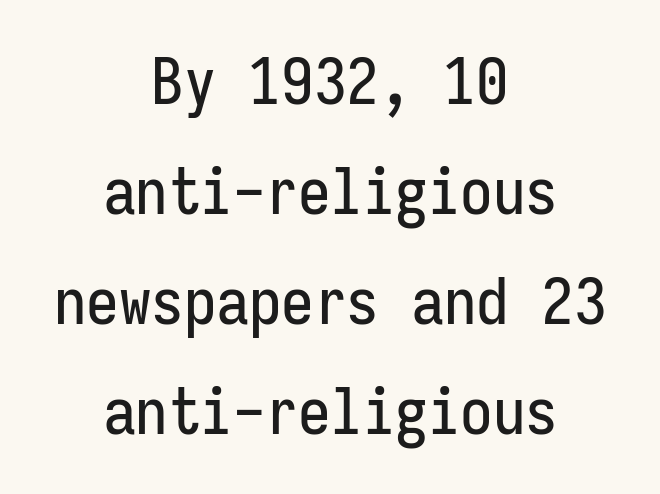
Q: Is the text italic (slanted)? A: No, it is upright.
Q: Is the typeface a serif or a sans-serif typeface? A: Sans-serif.
Q: Is the text underlined? A: No.
Q: How is the paragraph aligned? A: Centered.
Q: Is the spacing between letters normal or unusually wide? A: Normal.
Q: Is the spacing between lines tight, normal or loose? A: Normal.
Q: Width (condensed, normal, or wide)? A: Condensed.
Q: Stroke contrast? A: Low.
Q: x-height? A: Medium.
Q: Monospaced? A: Yes.
